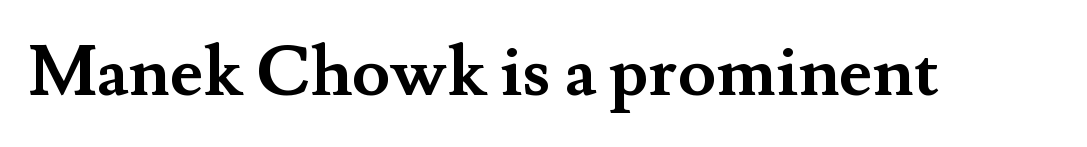
{"serif": "yes", "italic": "no", "bold": "yes", "weight": "semibold", "width": "normal", "stroke_contrast": "medium", "x_height": "small", "monospaced": "no", "underline": "no", "letter_spacing": "normal", "letter_spacing_em": 0.0, "glyph_px": 70}
